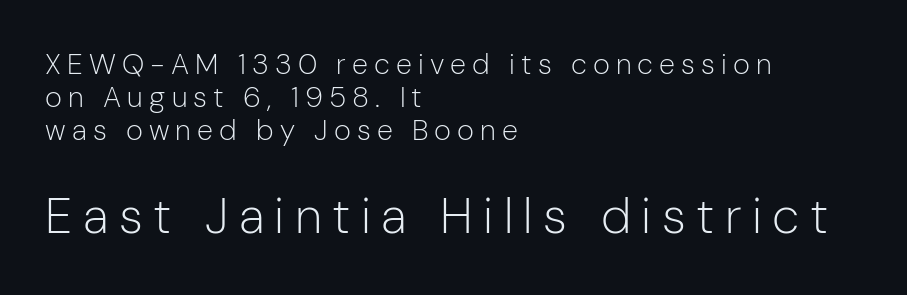
Which of the two is more prominent by size? The second, at the bottom. Do the letters lean? They stand straight. Is this a sans? Yes — the strokes have no serifs. Line starts are locked; line ends wander. A bare baseline throughout the passage. Interline gaps are noticeably narrow in this sample.
